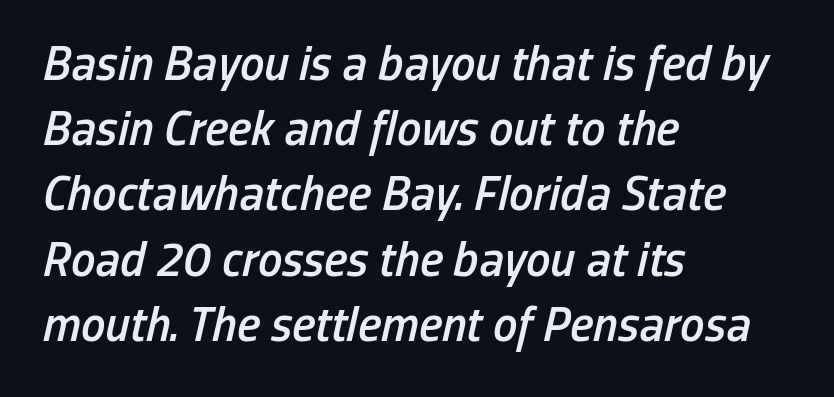
A typesetter would call this proportional, since set widths differ per character. How are the letters spaced? Ordinarily, with no added tracking. The sample has been set in demibold, a notch under bold. The paragraph shown leans on its left margin. Quick note: underline off. Looking at the ascenders, they clearly lean.
